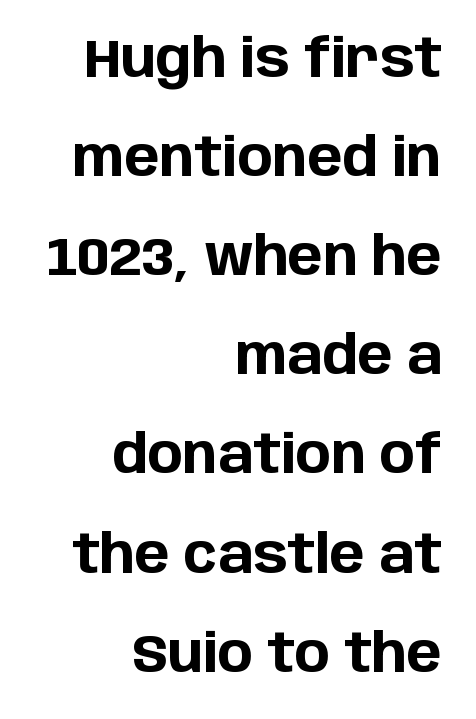
The image shows 53 px bold sans-serif type, upright; set right-aligned, line spacing 1.87x, normal letter spacing, not underlined; low stroke contrast and a large x-height.
